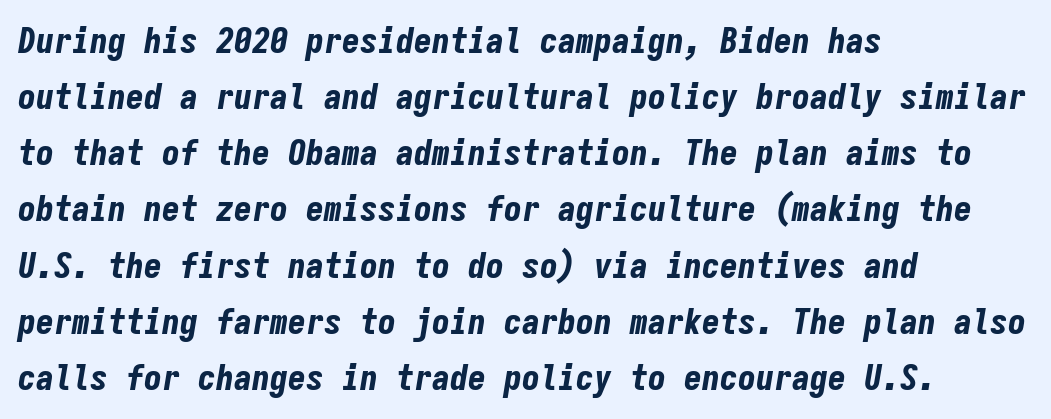
{"italic": "yes", "lean": "right", "slant_degrees": 9, "bold": "yes", "weight": "bold", "width": "condensed", "stroke_contrast": "low", "x_height": "medium", "monospaced": "yes", "underline": "no", "align": "left", "line_spacing": "normal", "line_spacing_ratio": 1.56, "letter_spacing": "normal", "letter_spacing_em": 0.0, "glyph_px": 36}
